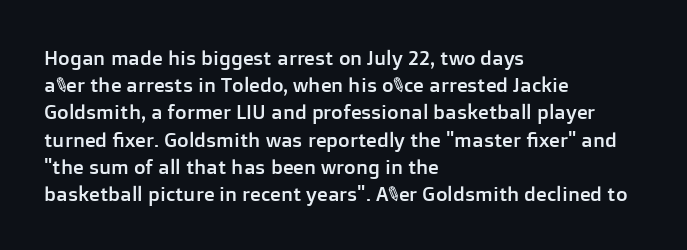
{"italic": "no", "underline": "no", "align": "left", "line_spacing": "normal", "line_spacing_ratio": 1.36, "letter_spacing": "normal", "letter_spacing_em": 0.0, "glyph_px": 20}
